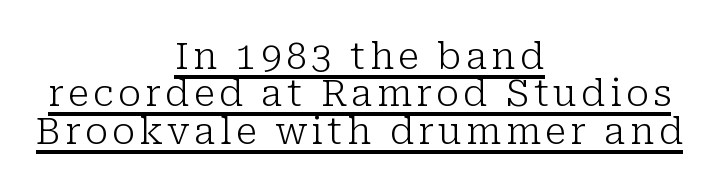
The text block is weighted toward neither margin, spreading evenly from the middle. Spacing verdict: proportional, widths tailored to each character. The font's upright variant was chosen for this text. The rendering uses a small line-height, squeezing the rows. Observe the serifs anchoring each vertical stroke in this sample. This reads as an unemphasized weight, regular at the heaviest.
